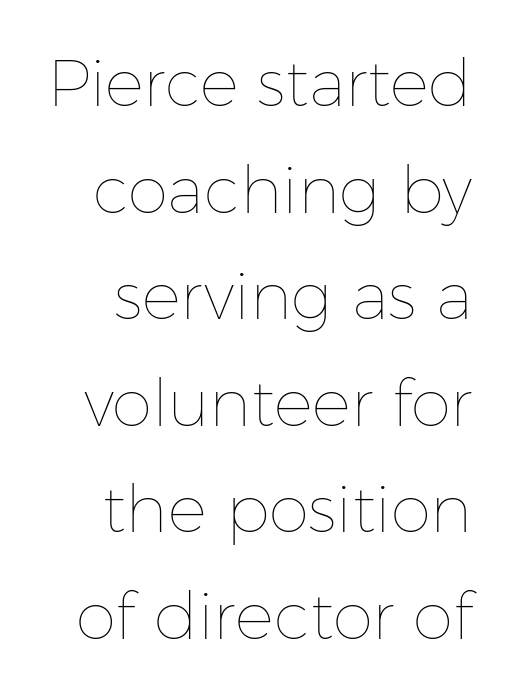
Q: Is the text bold? A: No.
Q: Is the text italic (slanted)? A: No, it is upright.
Q: Is the text underlined? A: No.
Q: Is the spacing between letters normal or unusually wide? A: Normal.
Q: Is the spacing between lines tight, normal or loose? A: Normal.
Q: Width (condensed, normal, or wide)? A: Normal.
Q: Stroke contrast? A: Low.
Q: x-height? A: Medium.
Q: Monospaced? A: No.
